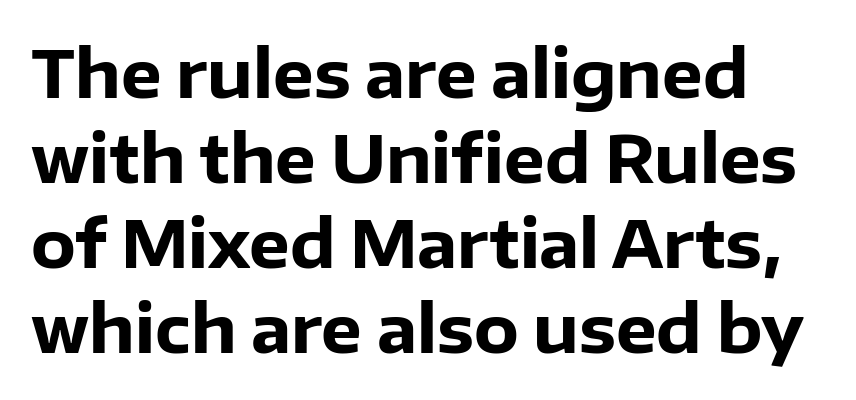
Q: Is the text bold? A: Yes.
Q: Is the text italic (slanted)? A: No, it is upright.
Q: Is the typeface a serif or a sans-serif typeface? A: Sans-serif.
Q: Is the text underlined? A: No.
Q: Is the spacing between letters normal or unusually wide? A: Normal.
Q: Is the spacing between lines tight, normal or loose? A: Normal.
Q: Width (condensed, normal, or wide)? A: Normal.
Q: Stroke contrast? A: Low.
Q: x-height? A: Medium.
Q: Monospaced? A: No.
